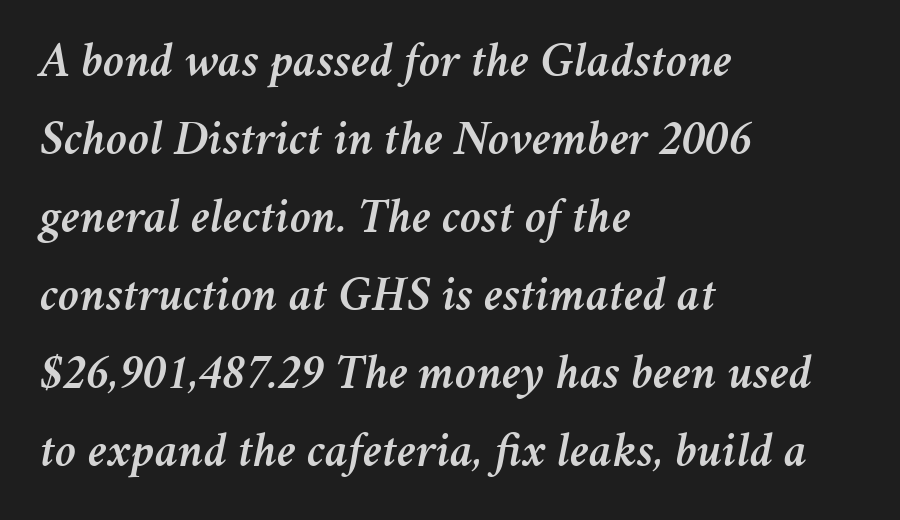
The image shows 49 px text type, italic (leaning right); set left-aligned, normal line spacing (1.59x), normal letter spacing, not underlined; medium stroke contrast and a medium x-height.
